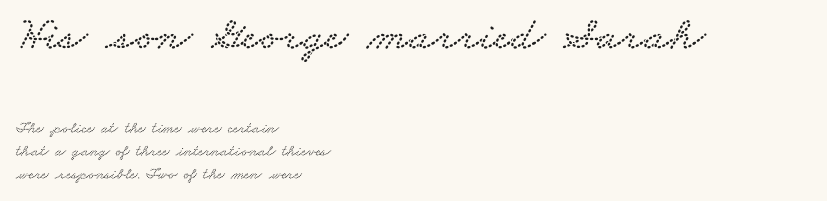
The image shows 47 px wide serif type; set left-aligned, normal line spacing (1.44x), normal letter spacing, not underlined; the first (top) block is 2.94x larger; low stroke contrast and a small x-height.
